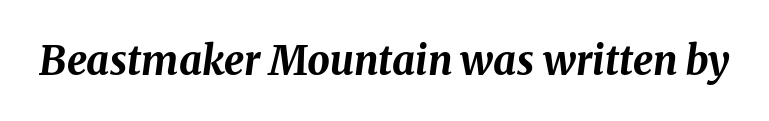
The letters sit at their default tracking, neither squeezed nor spread. Note the varied advance widths — an 'i' is clearly narrower than an 'm'. The lettering tilts uniformly, giving the passage an italic look. Chunky letters — that's bold for sure.
